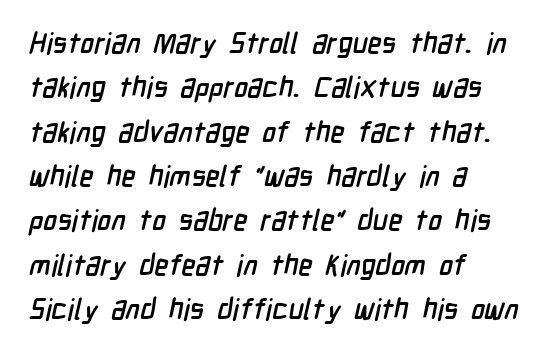
The image shows 29 px condensed sans-serif type; set left-aligned, normal line spacing (1.53x), normal letter spacing, not underlined; low stroke contrast and a medium x-height.
